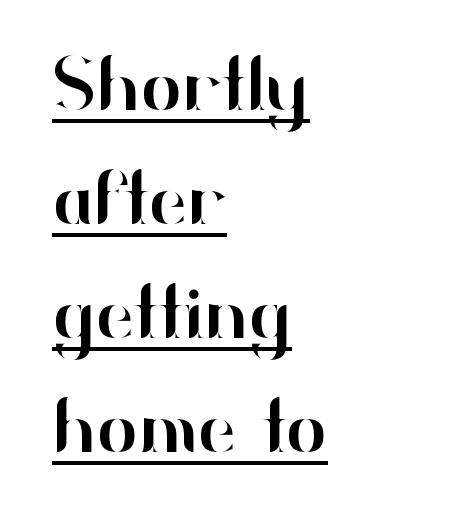
The block of text has a typical density, with ordinary space between rows. This is the regular roman posture of the typeface. These characters rest on top of a visible drawn line. The text was rendered using a sans face with plain stroke endings. You could call the tracking neutral — neither tight nor loose. Compared with a centered layout, this one pins lines to the left instead.
